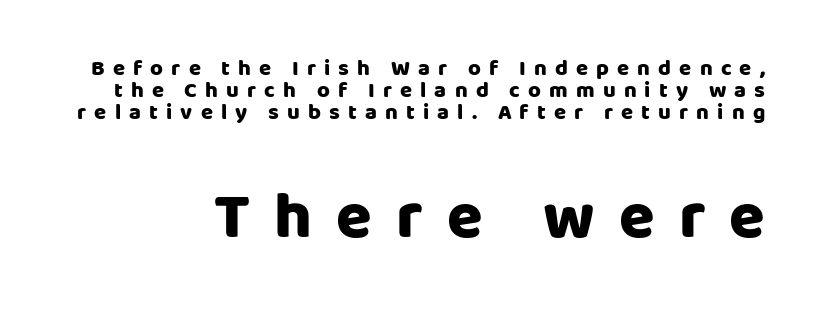
The tracking jumps out immediately: characters are airy and widely separated. This rendering features lettering with no underline. A typesetter would mark this as roman, not italic. This is sans-serif lettering, the kind often seen on screens and signage. Whoever set this chose condensed vertical rhythm over breathing room. Is this a fixed-width face? No — the glyphs have proportional, varying widths.
